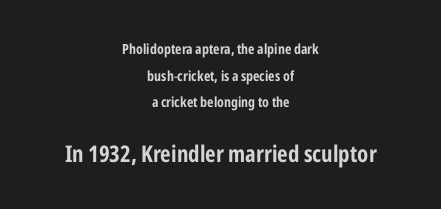
The image shows 23 px text type, upright; set centered, loose line spacing (1.9x), normal letter spacing, not underlined; the second (bottom) block is 1.64x larger.
